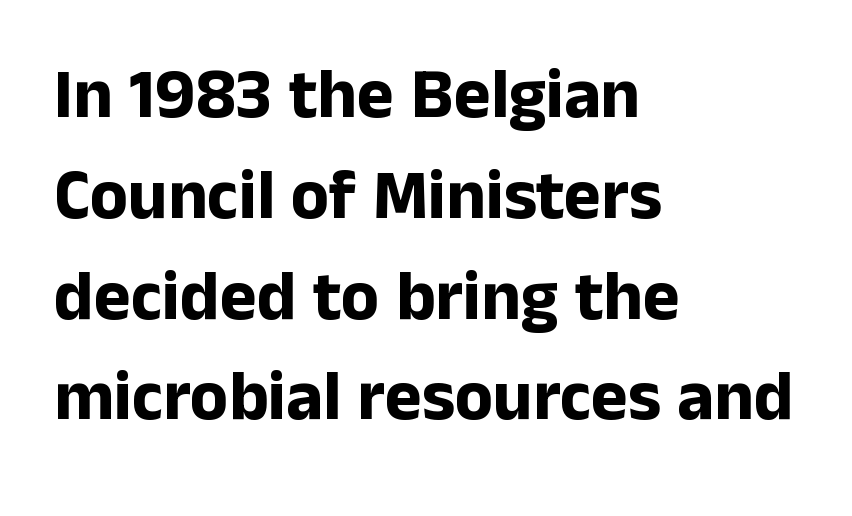
{"serif": "no", "italic": "no", "bold": "yes", "weight": "bold", "width": "normal", "stroke_contrast": "low", "x_height": "medium", "monospaced": "no", "underline": "no", "align": "left", "line_spacing": "normal", "line_spacing_ratio": 1.44, "letter_spacing": "normal", "letter_spacing_em": 0.0, "glyph_px": 70}
